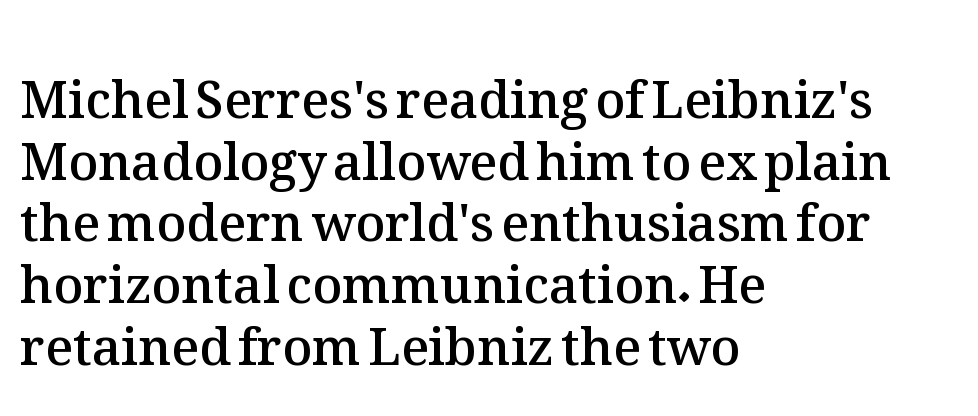
Q: Is the text bold? A: Semi-bold.
Q: Is the text italic (slanted)? A: No, it is upright.
Q: Is the text underlined? A: No.
Q: How is the paragraph aligned? A: Left-aligned.
Q: Is the spacing between letters normal or unusually wide? A: Normal.
Q: Width (condensed, normal, or wide)? A: Normal.
Q: Stroke contrast? A: Medium.
Q: x-height? A: Medium.
Q: Monospaced? A: No.
